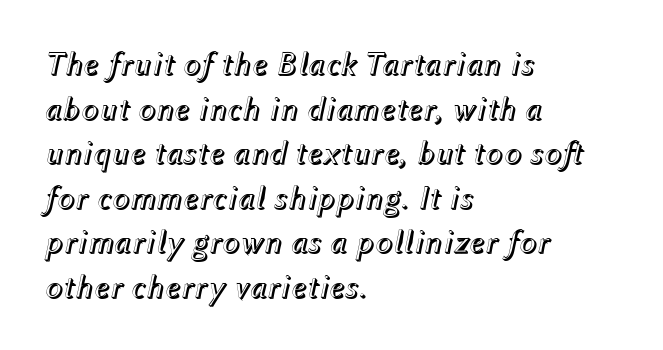
{"italic": "yes", "lean": "right", "slant_degrees": 12, "width": "normal", "x_height": "medium", "monospaced": "no", "underline": "no", "align": "left", "line_spacing": "normal", "line_spacing_ratio": 1.35, "letter_spacing": "normal", "letter_spacing_em": 0.0, "glyph_px": 33}
